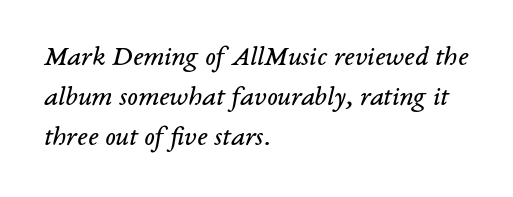
{"serif": "yes", "italic": "yes", "lean": "right", "slant_degrees": 14, "bold": "no", "weight": "regular", "width": "normal", "stroke_contrast": "low", "x_height": "medium", "monospaced": "no", "underline": "no", "align": "left", "line_spacing": "normal", "line_spacing_ratio": 1.42, "letter_spacing": "normal", "letter_spacing_em": 0.0, "glyph_px": 28}
